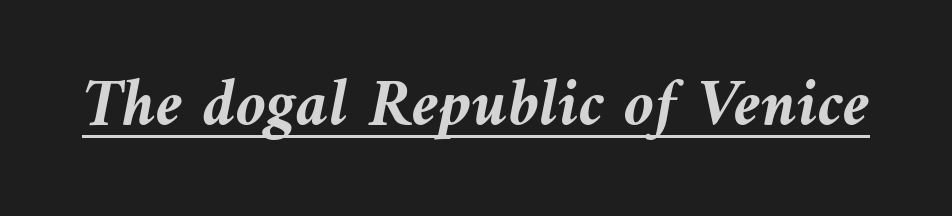
Looks like regular typesetting: each glyph gets only the width it needs. The glyphs have the mass of a bold cut. This is oblique type, the kind used for emphasis or titles. The string is rendered with underlining switched on. This rendering leaves character spacing at its baseline value.
